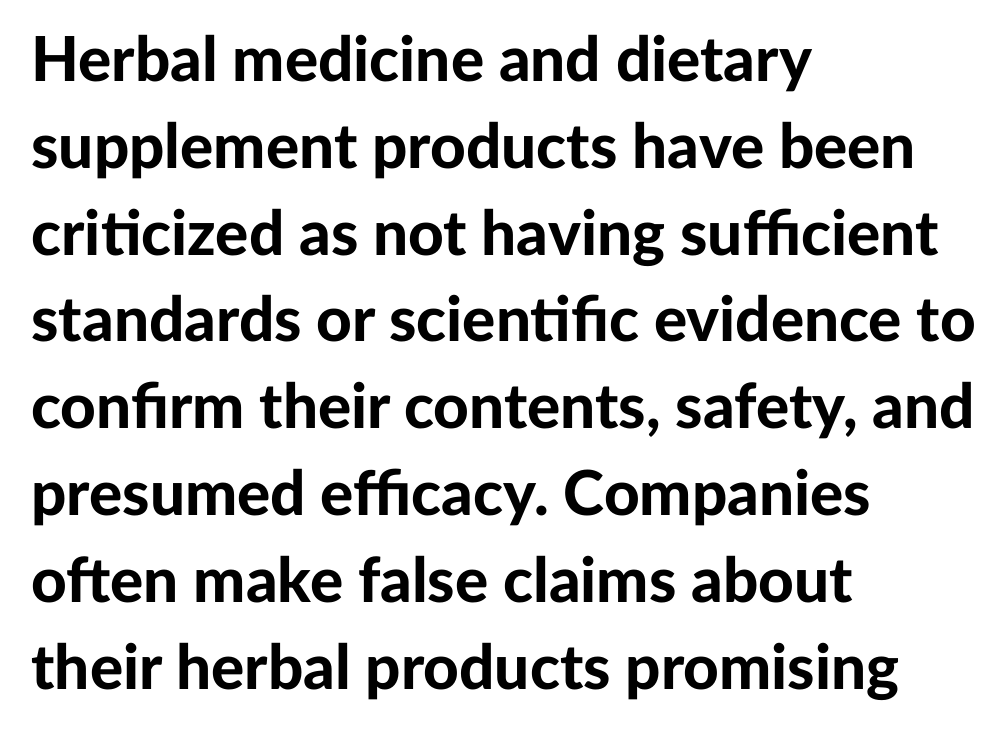
Q: Is the text bold? A: Yes.
Q: Is the text italic (slanted)? A: No, it is upright.
Q: Is the typeface a serif or a sans-serif typeface? A: Sans-serif.
Q: Is the text underlined? A: No.
Q: How is the paragraph aligned? A: Left-aligned.
Q: Is the spacing between letters normal or unusually wide? A: Normal.
Q: Is the spacing between lines tight, normal or loose? A: Normal.
Q: Width (condensed, normal, or wide)? A: Normal.
Q: Stroke contrast? A: Low.
Q: x-height? A: Medium.
Q: Monospaced? A: No.
